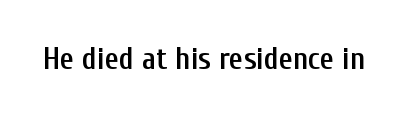
The image shows 31 px semibold, condensed sans-serif type, upright; set normal letter spacing, not underlined; low stroke contrast and a medium x-height.
